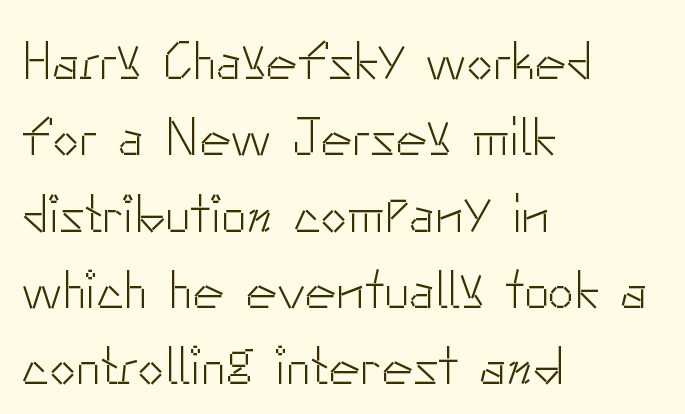
Alignment: flush left. The tracking reads as untouched default to a designer's eye. Do the characters align in a grid? No, the font is proportional. Bold? No — there's no thickening of the strokes. Baseline-to-baseline distance is the conventional proportion of letter height. Beneath every word, the page is bare.
